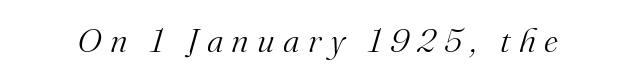
Weight: regular or lighter. How are the letters spaced? Widely, with obvious added tracking. The rendering uses natural spacing where letterforms have individual widths. The passage shown leans; its letterforms are oblique.
